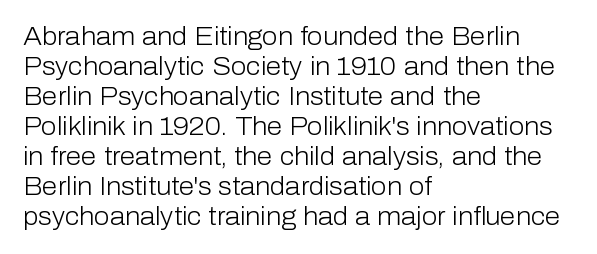
The image shows 25 px text type, upright; set left-aligned, line spacing 1.2x, normal letter spacing, not underlined.
